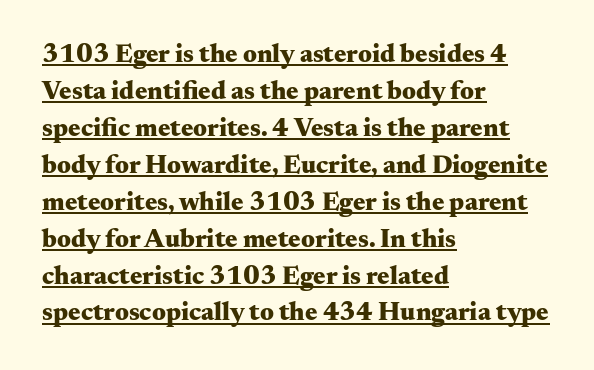
This sample uses plain, unmodified letter spacing. The words here are underlined. Compared with a centered layout, this one pins lines to the left instead. Strokes here are thick enough to call this a true bold. Does the lettering tilt? It doesn't — this is upright.
